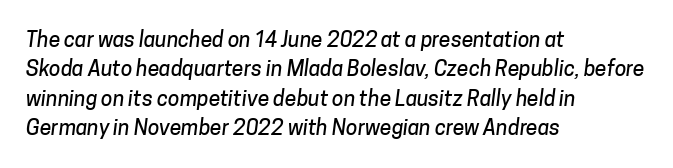
The image shows 21 px text type; set left-aligned, normal line spacing (1.4x), normal letter spacing, not underlined.
